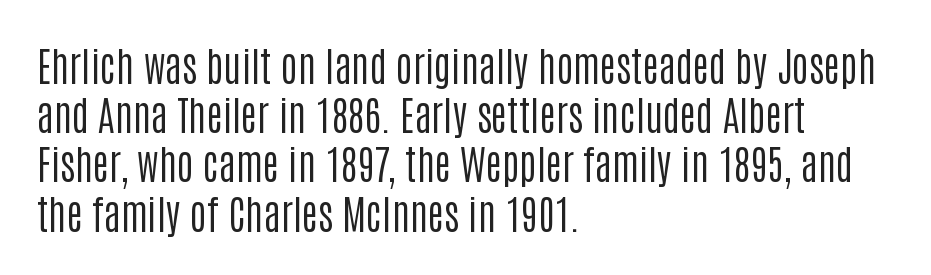
Q: Is the text bold? A: No.
Q: Is the text italic (slanted)? A: No, it is upright.
Q: Is the typeface a serif or a sans-serif typeface? A: Sans-serif.
Q: Is the text underlined? A: No.
Q: How is the paragraph aligned? A: Left-aligned.
Q: Is the spacing between letters normal or unusually wide? A: Normal.
Q: Width (condensed, normal, or wide)? A: Condensed.
Q: Stroke contrast? A: Low.
Q: x-height? A: Large.
Q: Monospaced? A: No.
